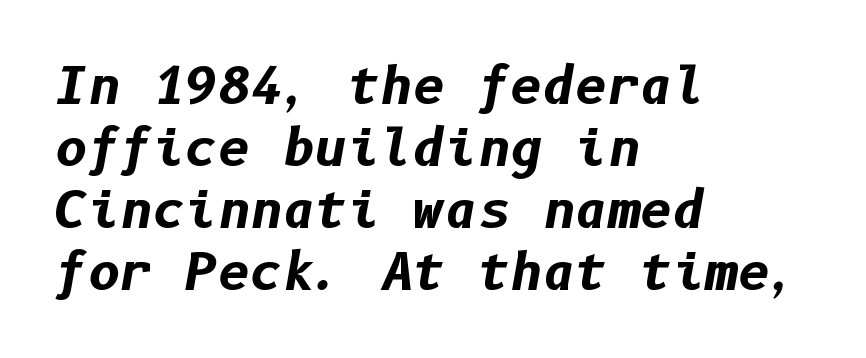
The image shows 50 px bold type, italic (leaning right); set left-aligned, line spacing 1.24x, normal letter spacing, not underlined; low stroke contrast and a medium x-height.
